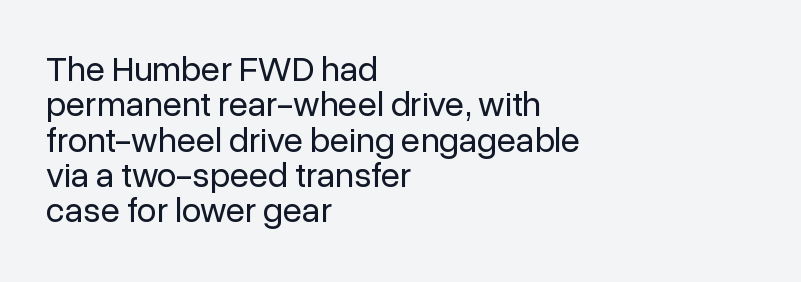
Nothing sits at the stroke ends, so this counts as sans-serif. A typesetter would call this zero additional tracking. The rendering uses natural spacing where letterforms have individual widths. The weight would be labelled regular, book, light, or lighter still.
